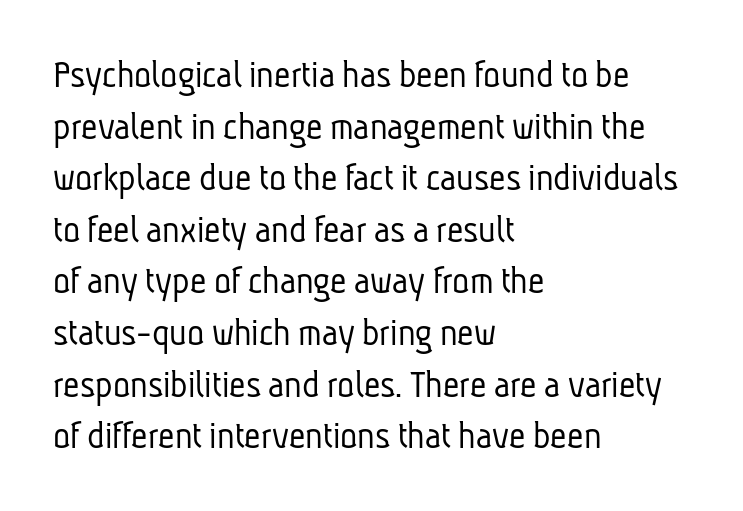
The rendering shows plain stroke endings on the letterforms — a sans-serif design. These lines are rendered in a variable-pitch font. A typesetter would call this leading conventional body-copy spacing. Nothing heavy about these letters — not bold at all. Words float on clear page, feet unadorned.
